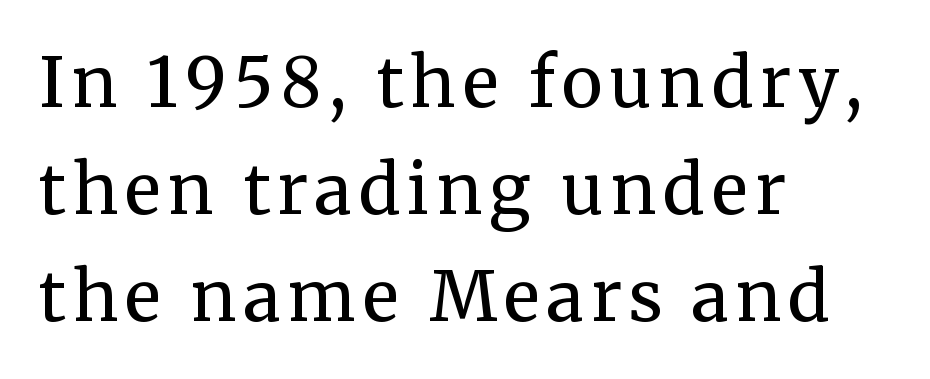
The image shows 69 px regular-weight serif type, upright; set left-aligned, normal line spacing (1.55x), not underlined; medium stroke contrast and a medium x-height.
